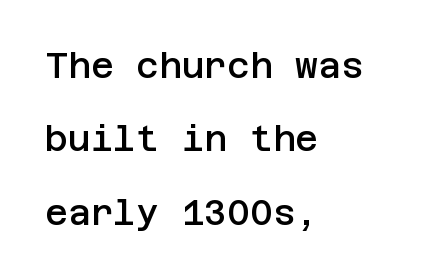
Check under the words: just untouched page. The font family rendered here belongs to the sans-serif group. Successive baselines arrive slowly, with a big drop between each. Upright lettering throughout.
